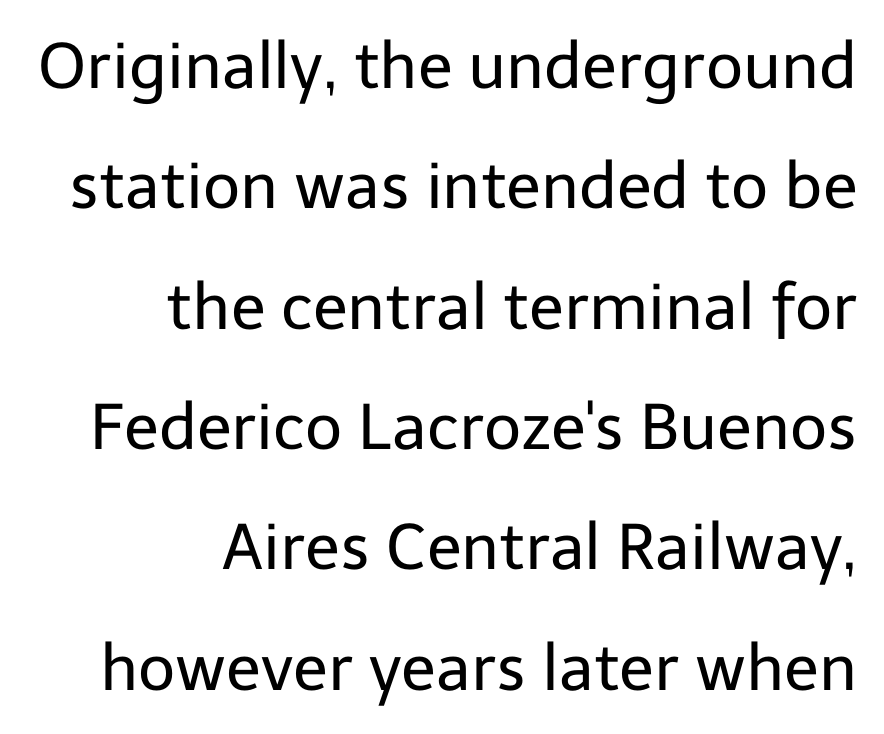
Unmarked baselines from the first word to the last. Looks like regular typesetting: each glyph gets only the width it needs. A student would call this right alignment; a typographer would say flush right, rag left. What stands out about the letter spacing? Nothing — it is the standard amount.
